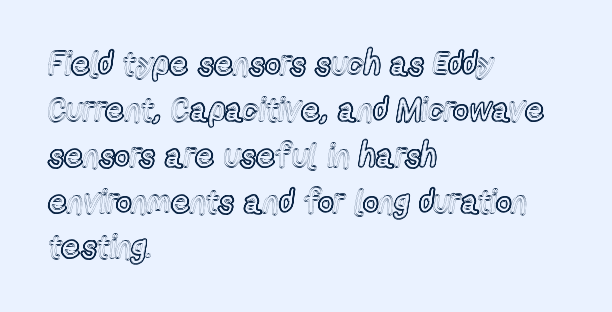
{"width": "condensed", "x_height": "medium", "monospaced": "no", "underline": "no", "align": "left", "line_spacing": "normal", "line_spacing_ratio": 1.39, "letter_spacing": "normal", "letter_spacing_em": 0.0, "glyph_px": 33}
